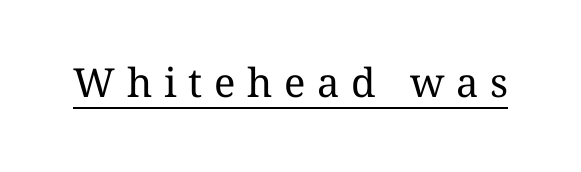
{"italic": "no", "bold": "no", "weight": "regular", "width": "normal", "stroke_contrast": "medium", "x_height": "medium", "monospaced": "no", "underline": "yes", "letter_spacing": "wide", "letter_spacing_em": 0.29, "glyph_px": 40}
